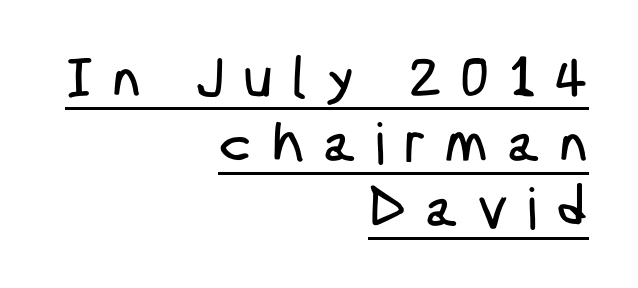
{"serif": "no", "width": "condensed", "stroke_contrast": "low", "x_height": "medium", "underline": "yes", "align": "right", "line_spacing": "tight", "line_spacing_ratio": 1.14, "letter_spacing": "wide", "letter_spacing_em": 0.32, "glyph_px": 57}
